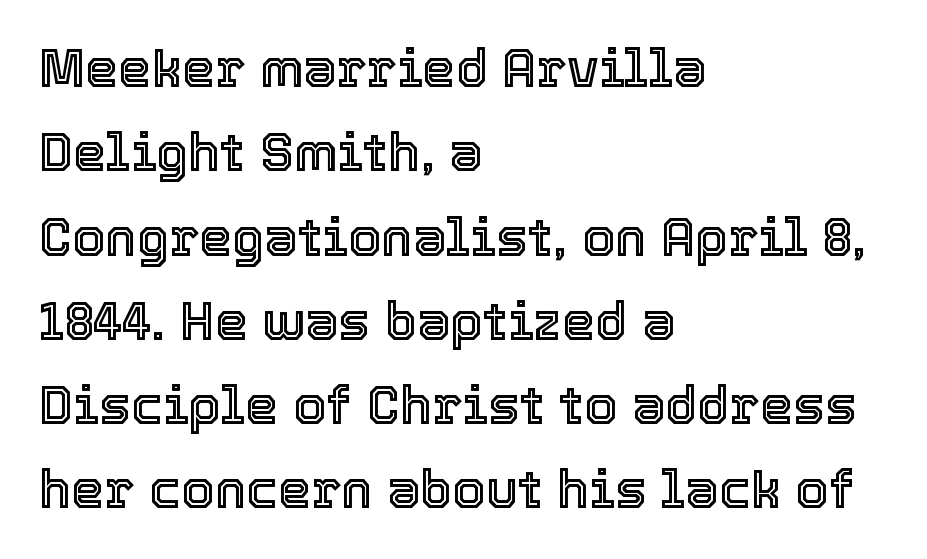
The face used here is proportionally spaced, like ordinary book or web type. A classic flush-left, rag-right setting is used for this passage. The letters stand upright; this is a roman face. Horizontal bands of white between lines are of average thickness.
